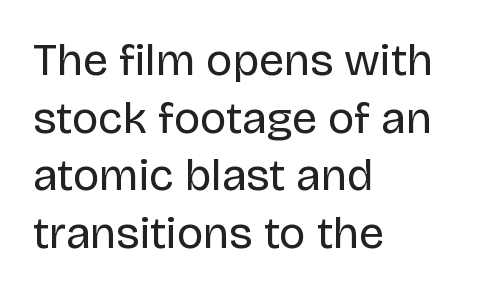
The image shows 45 px regular-weight sans-serif type, upright; set left-aligned, normal line spacing (1.28x), normal letter spacing, not underlined; low stroke contrast and a large x-height.
